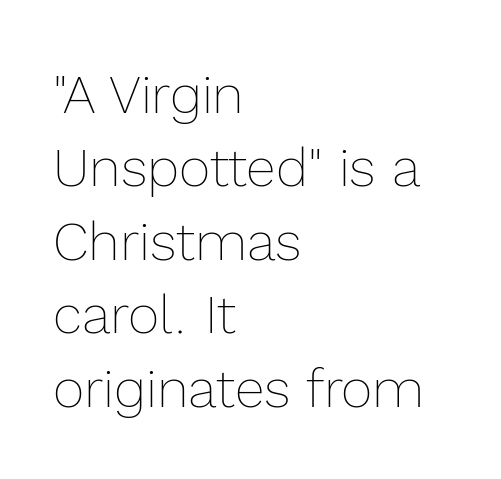
The paragraph has a hard left edge and a soft right edge. The weight would be labelled regular, book, light, or lighter still. The designer left line spacing at the default. Lines of text with bare space underneath. The specimen reads as upright at a glance. Spacing verdict: proportional, widths tailored to each character.
